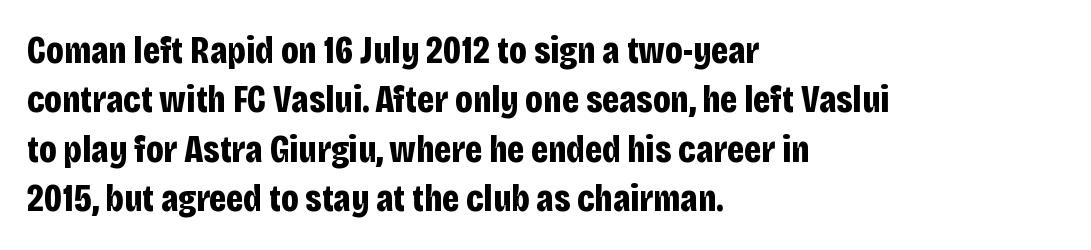
The image shows 38 px bold, condensed sans-serif type, upright; set left-aligned, normal line spacing (1.3x), normal letter spacing, not underlined; low stroke contrast and a large x-height.
